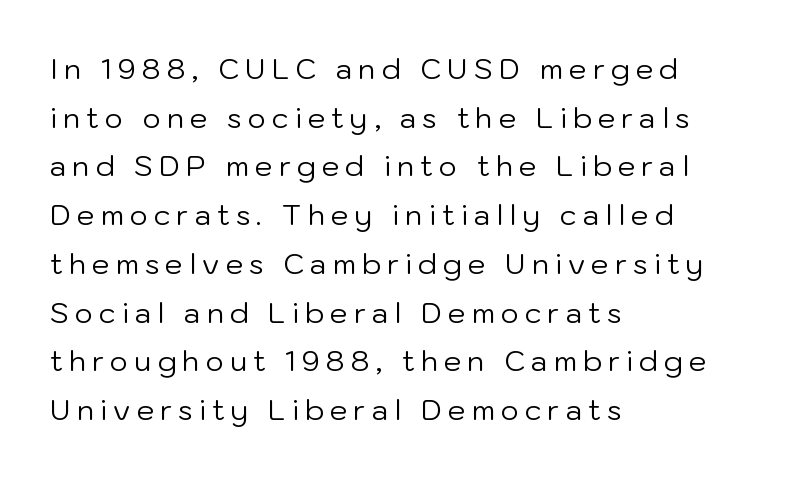
Q: Is the text bold? A: No.
Q: Is the text italic (slanted)? A: No, it is upright.
Q: Is the typeface a serif or a sans-serif typeface? A: Sans-serif.
Q: Is the text underlined? A: No.
Q: How is the paragraph aligned? A: Left-aligned.
Q: Is the spacing between letters normal or unusually wide? A: Unusually wide.
Q: Width (condensed, normal, or wide)? A: Normal.
Q: Stroke contrast? A: Low.
Q: x-height? A: Medium.
Q: Monospaced? A: No.
